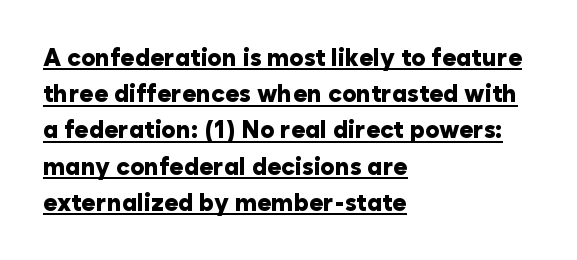
Rendered with straight, roman letterforms. The horizontal fit of the characters is conventional and even. The font is running at its bold setting. These lines are set flush left with a ragged right edge.
